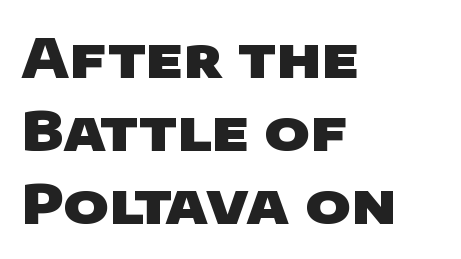
Honestly, the row spacing looks completely unremarkable. The foot of each line stays bare and open. Does extra space separate the letters? No, they use regular spacing. To sum up the face: it is a sans, with no serifs. Caption: multi-line text, flush left, ragged right.
